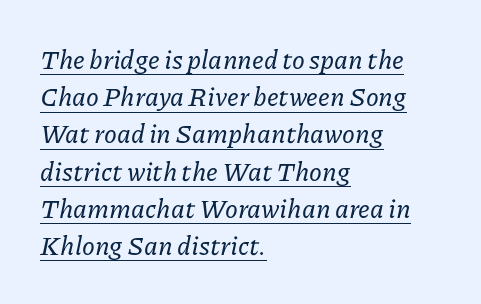
The image shows 26 px text type, italic (leaning right); set left-aligned, normal line spacing (1.43x), normal letter spacing, underlined.
